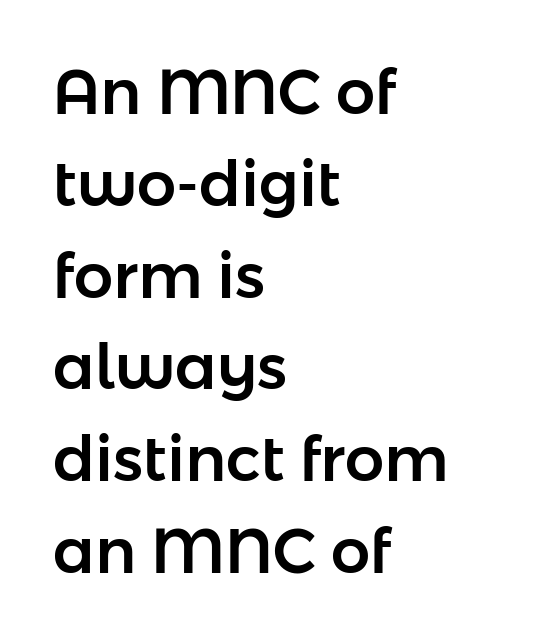
{"serif": "no", "italic": "no", "width": "normal", "stroke_contrast": "low", "x_height": "medium", "monospaced": "no", "underline": "no", "align": "left", "line_spacing": "normal", "line_spacing_ratio": 1.48, "letter_spacing": "normal", "letter_spacing_em": 0.0, "glyph_px": 62}
